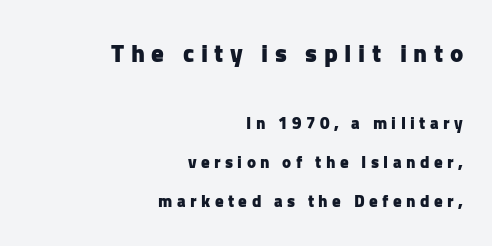
Q: Is the text bold? A: Yes.
Q: Is the text italic (slanted)? A: No, it is upright.
Q: Is the text underlined? A: No.
Q: How is the paragraph aligned? A: Right-aligned.
Q: Is the spacing between letters normal or unusually wide? A: Unusually wide.
Q: Is the spacing between lines tight, normal or loose? A: Loose.
Q: Which block of text is set in a larger size, the first (top) or the second (bottom)? A: The first (top) one.
